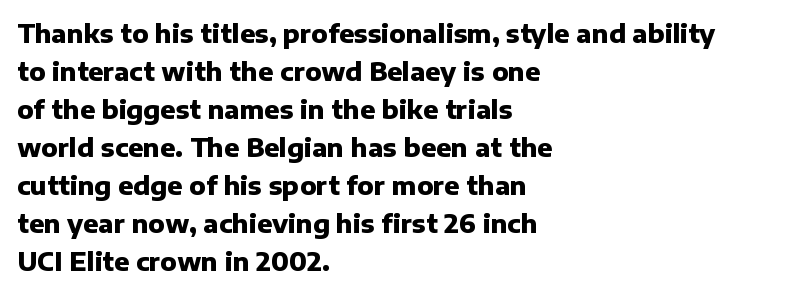
Q: Is the text bold? A: Yes.
Q: Is the text italic (slanted)? A: No, it is upright.
Q: Is the text underlined? A: No.
Q: How is the paragraph aligned? A: Left-aligned.
Q: Is the spacing between letters normal or unusually wide? A: Normal.
Q: Is the spacing between lines tight, normal or loose? A: Normal.
